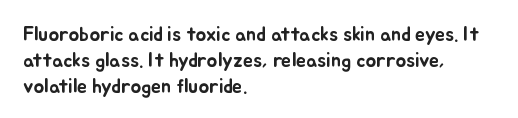
{"italic": "no", "underline": "no", "align": "left", "line_spacing": "normal", "line_spacing_ratio": 1.29, "letter_spacing": "normal", "letter_spacing_em": 0.0, "glyph_px": 20}
